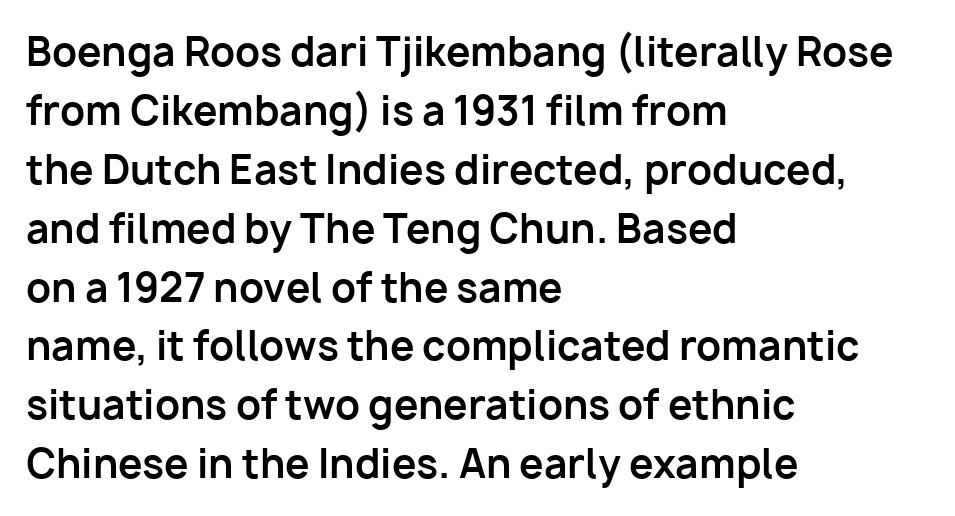
The image shows 39 px bold sans-serif type, upright; set left-aligned, normal line spacing (1.51x), normal letter spacing, not underlined; low stroke contrast and a medium x-height.
